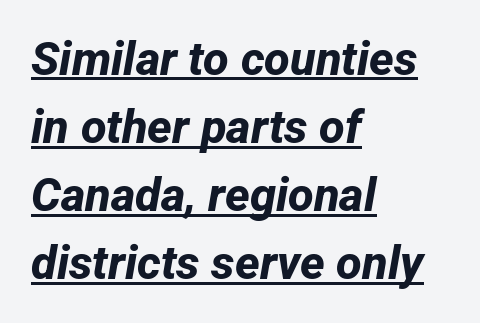
Q: Is the text bold? A: Yes.
Q: Is the typeface a serif or a sans-serif typeface? A: Sans-serif.
Q: Is the text underlined? A: Yes.
Q: How is the paragraph aligned? A: Left-aligned.
Q: Is the spacing between letters normal or unusually wide? A: Normal.
Q: Is the spacing between lines tight, normal or loose? A: Normal.
Q: Width (condensed, normal, or wide)? A: Normal.
Q: Stroke contrast? A: Low.
Q: x-height? A: Medium.
Q: Monospaced? A: No.
